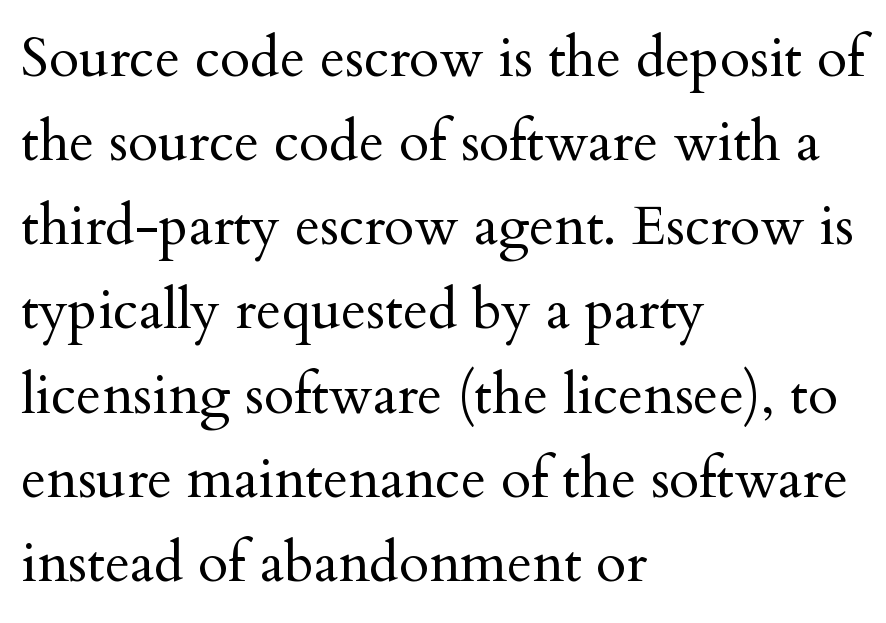
The passage shown stacks its lines at a standard gap. Teacher's note: observe the even left margin — that is flush-left alignment. No heavy texture on the line: the type isn't bold. There is no visible air inserted between adjacent glyphs. A typesetter would call this proportional, since set widths differ per character.
